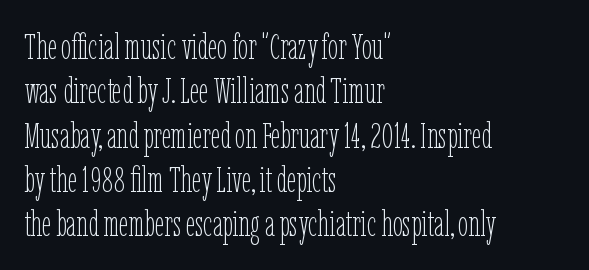
Designer's note — italics off, roman on. This reads as an unemphasized weight, regular at the heaviest. A clean baseline with only descenders dipping below it. Tracking value appears to be zero — textbook default spacing. Here the designer chose a conventional face with non-uniform glyph widths.
